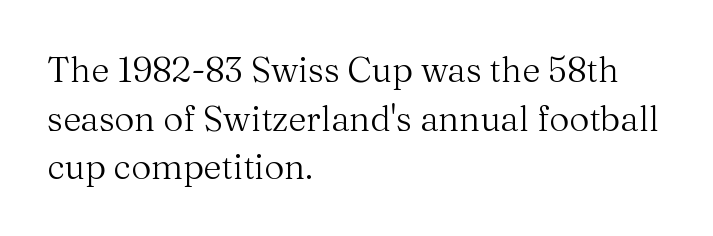
Do the characters align in a grid? No, the font is proportional. Horizontally, the lines are justified to the leading edge only. A clean baseline with only descenders dipping below it. Characters follow at the spacing the type designer built in. The specimen reads as upright at a glance. Evenly set lines give the paragraph a standard silhouette.
